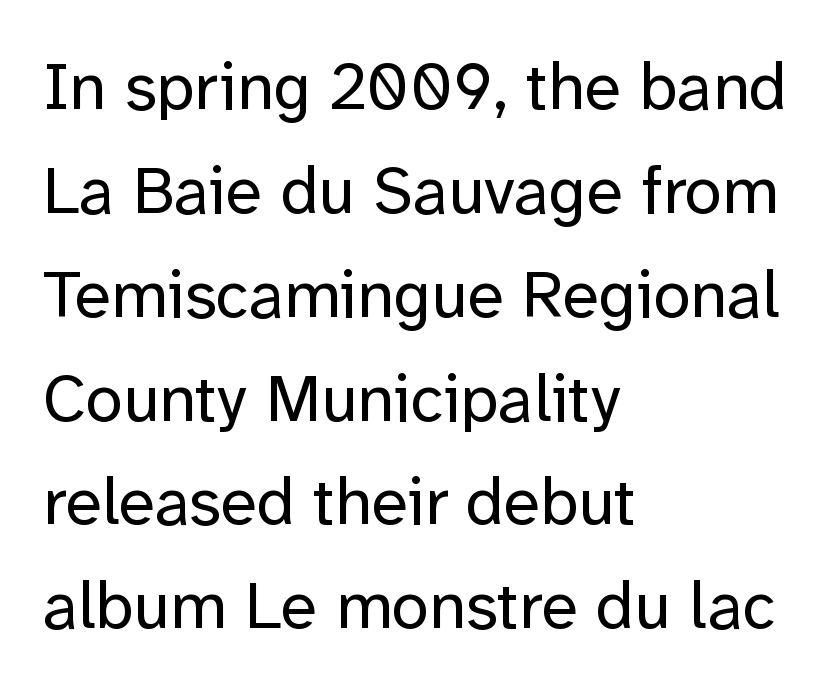
{"serif": "no", "italic": "no", "bold": "no", "weight": "regular", "width": "normal", "stroke_contrast": "low", "x_height": "medium", "monospaced": "no", "underline": "no", "align": "left", "line_spacing": "normal", "line_spacing_ratio": 1.55, "letter_spacing": "normal", "letter_spacing_em": 0.0, "glyph_px": 67}
